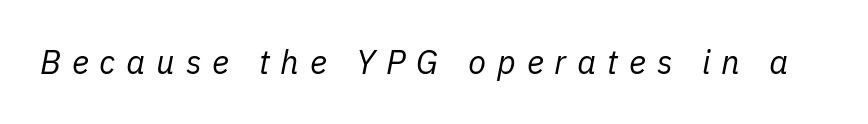
Q: Is the text bold? A: No.
Q: Is the text italic (slanted)? A: Yes, it leans right by about 11 degrees.
Q: Is the text underlined? A: No.
Q: Is the spacing between letters normal or unusually wide? A: Unusually wide.
Q: Width (condensed, normal, or wide)? A: Normal.
Q: Stroke contrast? A: Low.
Q: x-height? A: Medium.
Q: Monospaced? A: No.
